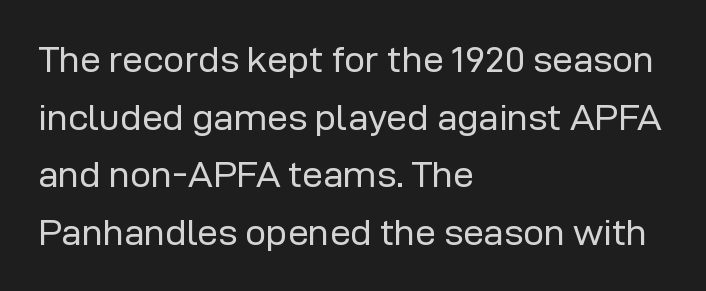
The lettering stays uniformly vertical, giving the passage a roman look. Weight class: somewhere from thin through regular. Examine the stroke ends and you'll find no serifs. Think of a printed novel: that variable character pitch is what you see here. Rows of type keep a routine distance in the vertical direction. Leftover space on each line is placed entirely after the last word.
